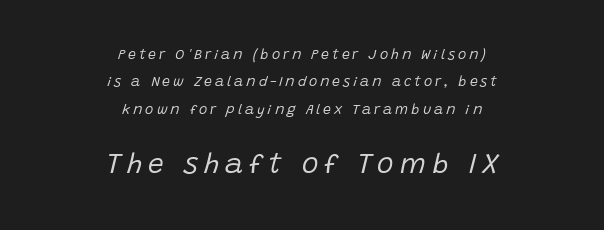
The image shows 28 px regular-weight type, italic (leaning right); set centered, loose line spacing (1.95x), unusually wide letter spacing (+0.21 em), not underlined; the second (bottom) block is 2.0x larger; low stroke contrast and a large x-height.
